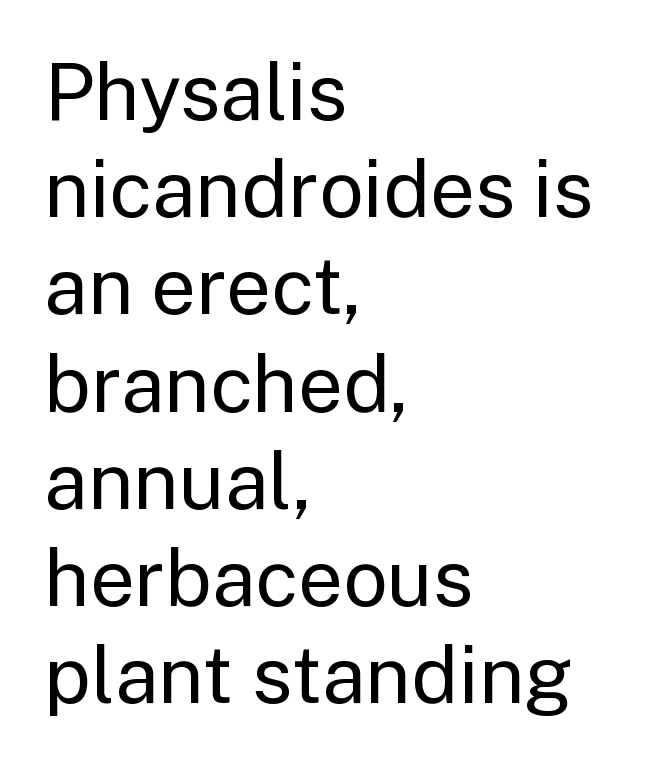
Q: Is the text bold? A: No.
Q: Is the text italic (slanted)? A: No, it is upright.
Q: Is the typeface a serif or a sans-serif typeface? A: Sans-serif.
Q: Is the text underlined? A: No.
Q: How is the paragraph aligned? A: Left-aligned.
Q: Is the spacing between letters normal or unusually wide? A: Normal.
Q: Width (condensed, normal, or wide)? A: Normal.
Q: Stroke contrast? A: Low.
Q: x-height? A: Medium.
Q: Monospaced? A: No.
